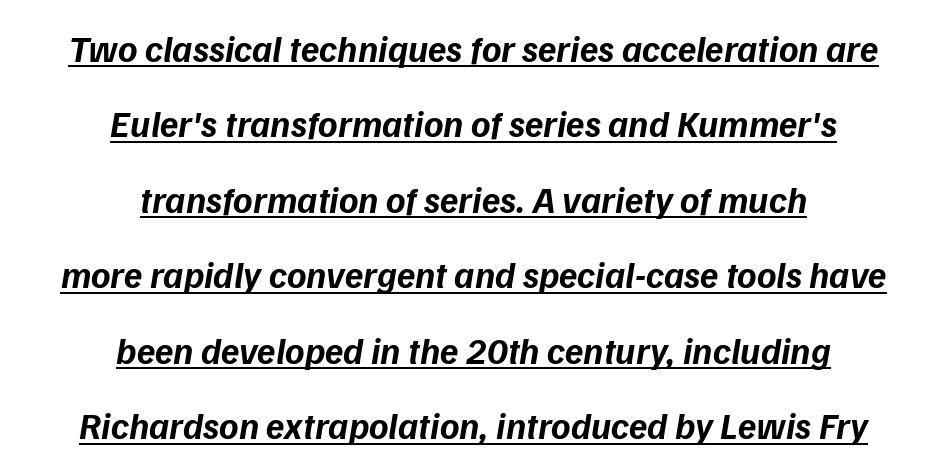
The image shows 37 px bold type, italic (leaning right); set centered, loose line spacing (2.04x), normal letter spacing, underlined; low stroke contrast and a medium x-height.
